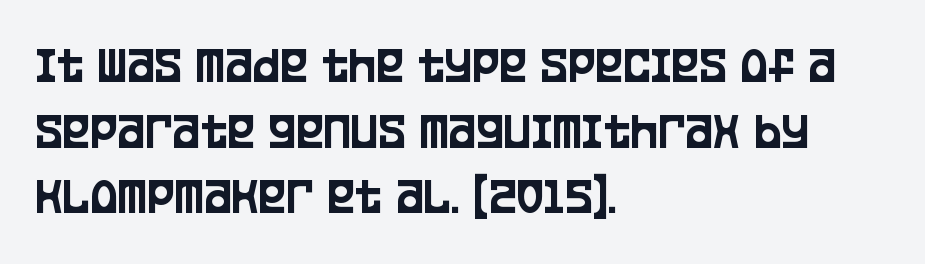
Q: Is the text italic (slanted)? A: No, it is upright.
Q: Is the typeface a serif or a sans-serif typeface? A: Sans-serif.
Q: Is the text underlined? A: No.
Q: How is the paragraph aligned? A: Left-aligned.
Q: Is the spacing between letters normal or unusually wide? A: Normal.
Q: Is the spacing between lines tight, normal or loose? A: Normal.
Q: Width (condensed, normal, or wide)? A: Condensed.
Q: Stroke contrast? A: Low.
Q: x-height? A: Large.
Q: Monospaced? A: No.
